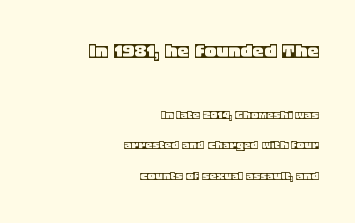
The image shows 23 px text type, upright; set right-aligned, loose line spacing (2.19x), normal letter spacing, not underlined; the first (top) block is 1.64x larger.
